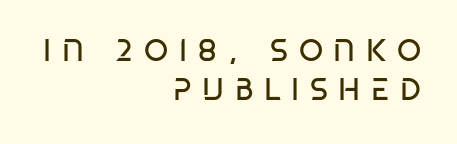
{"serif": "no", "italic": "no", "bold": "no", "weight": "regular", "width": "condensed", "stroke_contrast": "low", "x_height": "large", "monospaced": "no", "underline": "no", "align": "right", "line_spacing": "normal", "line_spacing_ratio": 1.27, "letter_spacing": "wide", "letter_spacing_em": 0.34, "glyph_px": 31}
